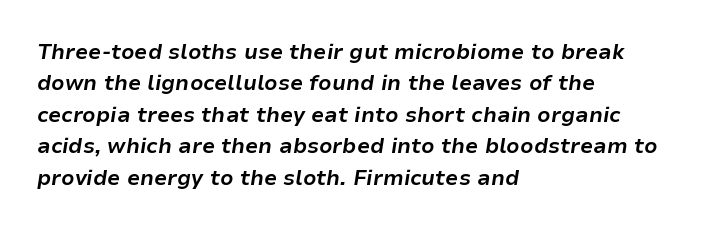
The image shows 21 px bold type, italic (leaning right); set left-aligned, normal line spacing (1.5x), normal letter spacing, not underlined.
